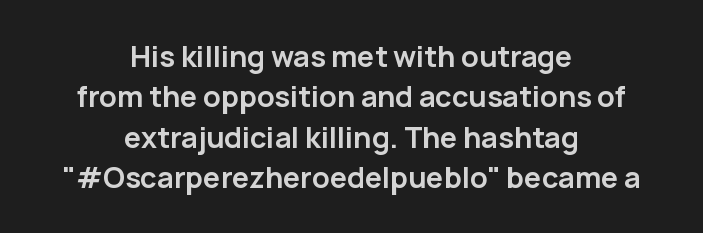
Check under the words: just untouched page. Normally led — the rows are evenly, conventionally spaced. Grotesque or geometric, the face here clearly has no serifs. Italic: no, the glyphs are upright roman. Note the varied advance widths — an 'i' is clearly narrower than an 'm'. Which margin do the lines hug? Neither — every line sits in the middle.
